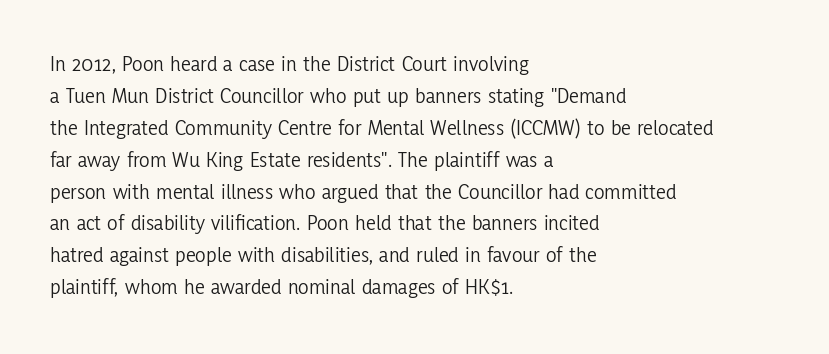
The image shows 22 px text type, upright; set left-aligned, normal line spacing (1.45x), normal letter spacing, not underlined.
